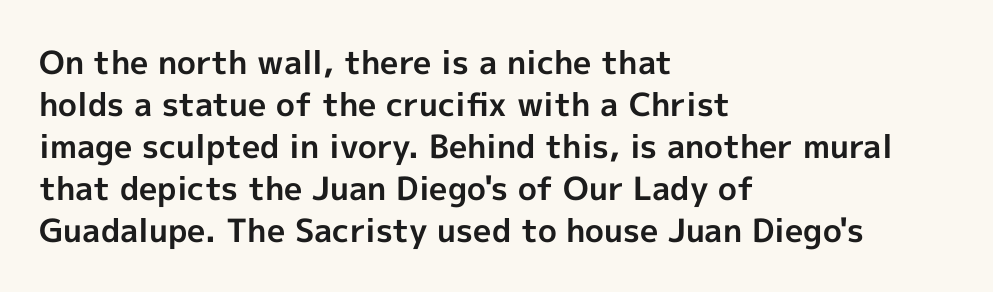
Students, observe: this is what conventionally led text looks like. Quick note: underline off. Its strokes are broad and dark, the hallmark of bold type. The tracking reads as untouched default to a designer's eye. In terms of letterform style, serifs are entirely absent.
